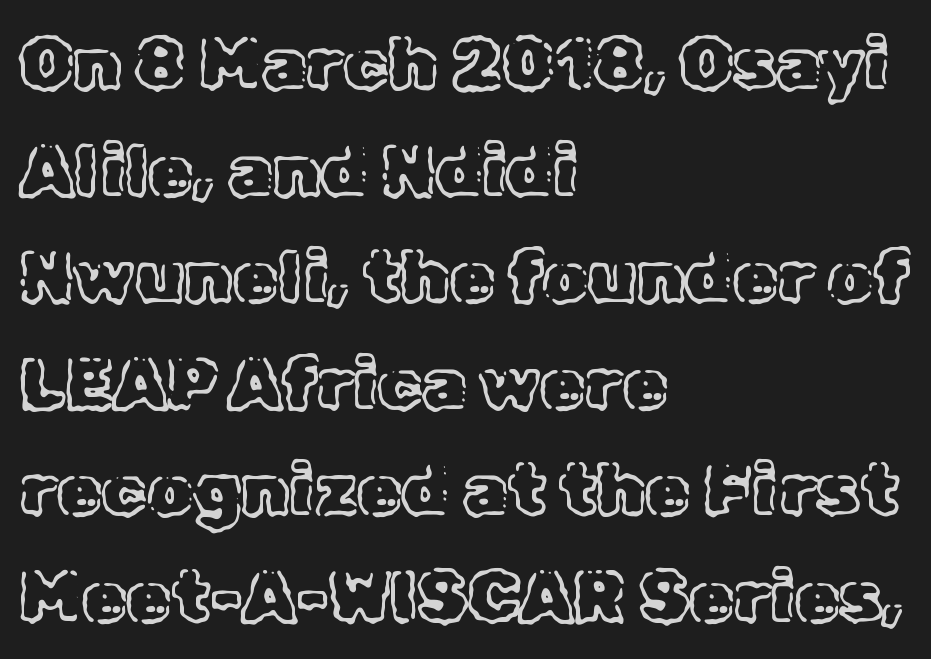
Line spacing here is normal. Italic? Not at all — the glyphs are vertical. Default kerning and tracking; the words read as compact shapes. Spacing verdict: proportional, widths tailored to each character. Decoration check: the copy has no underline. This sample is left-justified, so line endings fall wherever the words run out.
